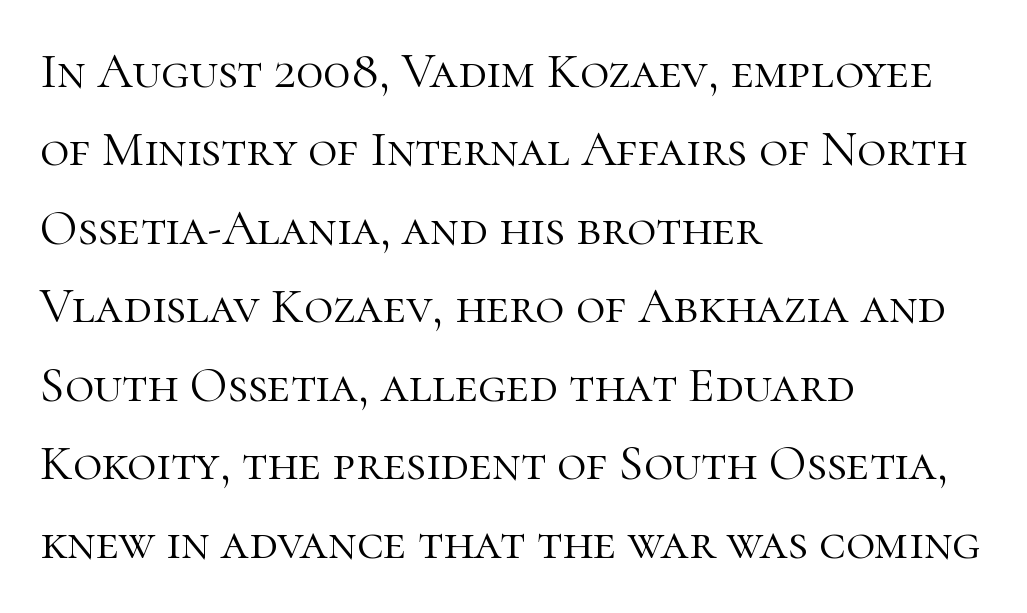
Bold? No — there's no thickening of the strokes. Words appear dense and cohesive because spacing is normal. Descenders are the only things crossing below the line. These lines are rendered in a variable-pitch font. These lines stack with their left ends in a neat column.
